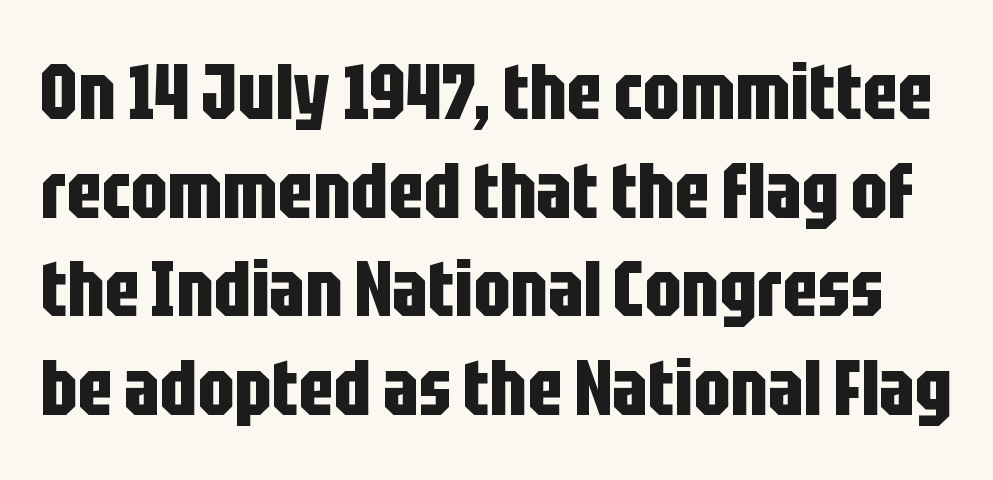
The image shows 79 px bold, condensed sans-serif type, upright; set normal line spacing (1.25x), normal letter spacing, not underlined; low stroke contrast and a large x-height.
